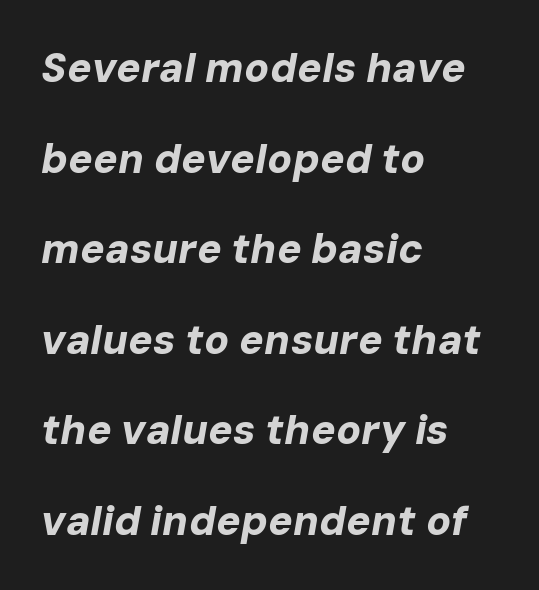
These words are printed bold, with thick strokes throughout. A typesetter would call this zero additional tracking. This sample has the flowing, uneven cadence of proportional lettering. If you drew a ruler down the left edge, every line would touch it. A typesetter would mark this as italic. The gap between lines stays unmarked.
